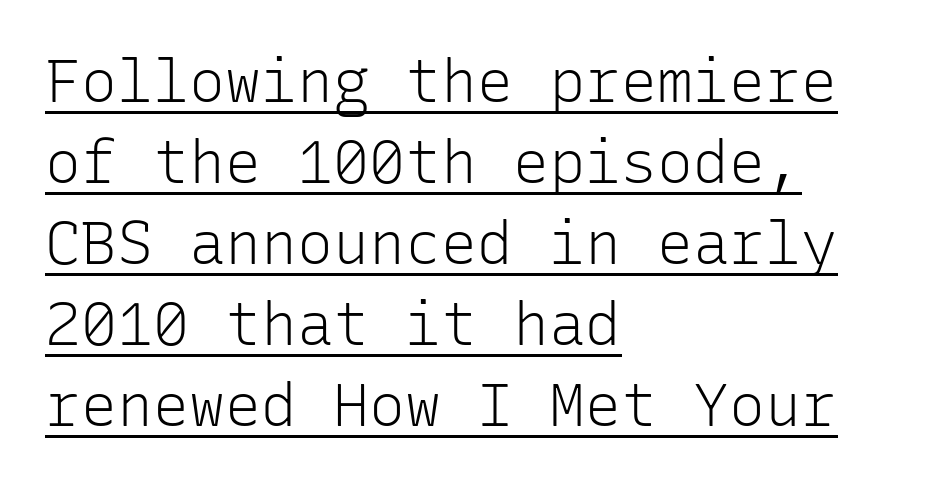
Q: Is the text bold? A: No.
Q: Is the text italic (slanted)? A: No, it is upright.
Q: Is the typeface a serif or a sans-serif typeface? A: Sans-serif.
Q: Is the text underlined? A: Yes.
Q: How is the paragraph aligned? A: Left-aligned.
Q: Is the spacing between letters normal or unusually wide? A: Normal.
Q: Is the spacing between lines tight, normal or loose? A: Normal.
Q: Width (condensed, normal, or wide)? A: Normal.
Q: Stroke contrast? A: Low.
Q: x-height? A: Medium.
Q: Monospaced? A: Yes.
